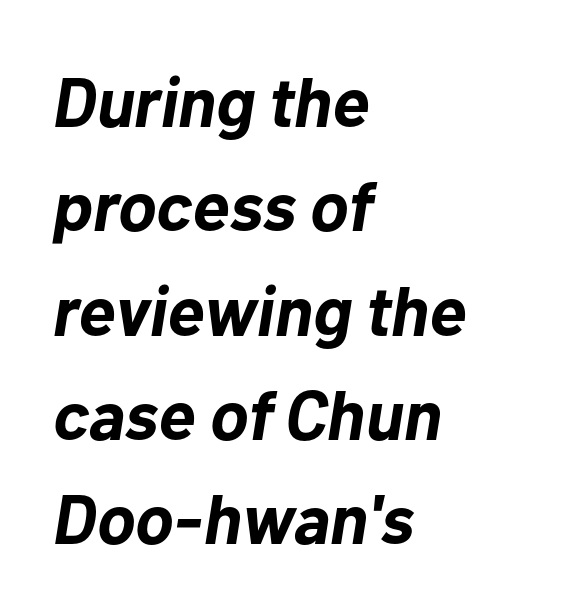
The image shows 70 px bold type, italic (leaning right); set left-aligned, normal line spacing (1.49x), normal letter spacing, not underlined; low stroke contrast and a medium x-height.
